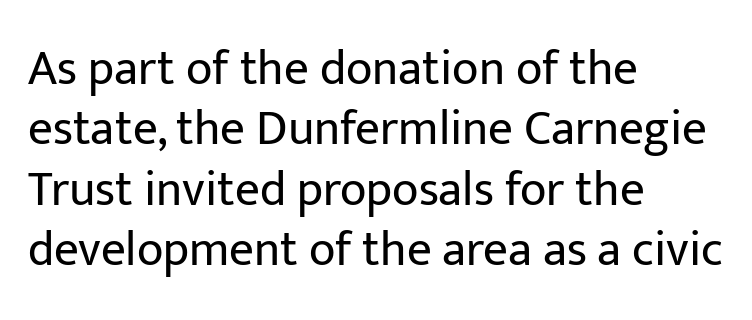
{"serif": "no", "italic": "no", "bold": "no", "weight": "regular", "width": "normal", "stroke_contrast": "low", "x_height": "medium", "monospaced": "no", "underline": "no", "align": "left", "line_spacing_ratio": 1.23, "letter_spacing": "normal", "letter_spacing_em": 0.0, "glyph_px": 49}
